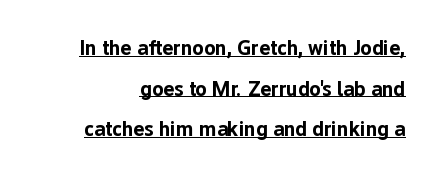
Glyph-to-glyph distance matches everyday printed text. Every stem runs plumb, perpendicular to the baseline. What decoration does the sample have? An underline. Typographic density is high because the face is bold. Leading: increased.
